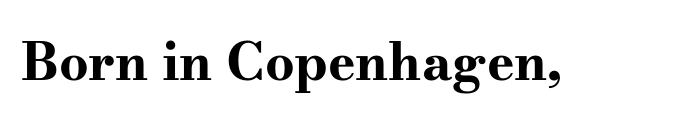
{"serif": "yes", "italic": "no", "bold": "yes", "weight": "bold", "width": "wide", "stroke_contrast": "high", "x_height": "small", "monospaced": "no", "underline": "no", "letter_spacing": "normal", "letter_spacing_em": 0.0, "glyph_px": 52}
